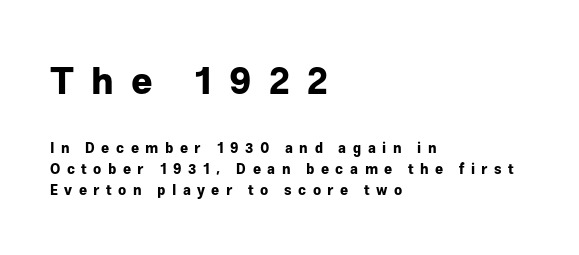
{"serif": "no", "italic": "no", "bold": "yes", "weight": "bold", "width": "normal", "stroke_contrast": "low", "x_height": "medium", "monospaced": "no", "underline": "no", "align": "left", "line_spacing": "normal", "line_spacing_ratio": 1.52, "letter_spacing": "wide", "letter_spacing_em": 0.46, "larger_block": "first", "size_ratio": 2.64, "glyph_px": 37}
